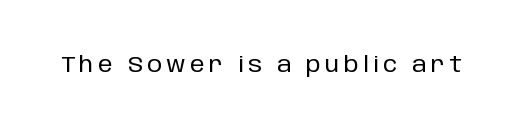
{"italic": "no", "underline": "no", "letter_spacing": "wide", "letter_spacing_em": 0.21, "glyph_px": 21}
